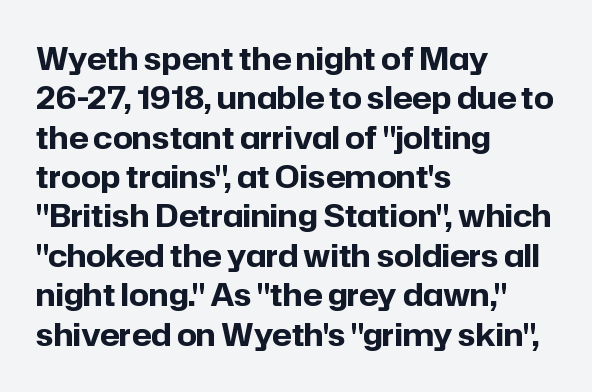
The image shows 31 px bold sans-serif type, upright; set left-aligned, normal line spacing (1.27x), normal letter spacing, not underlined; low stroke contrast and a medium x-height.
